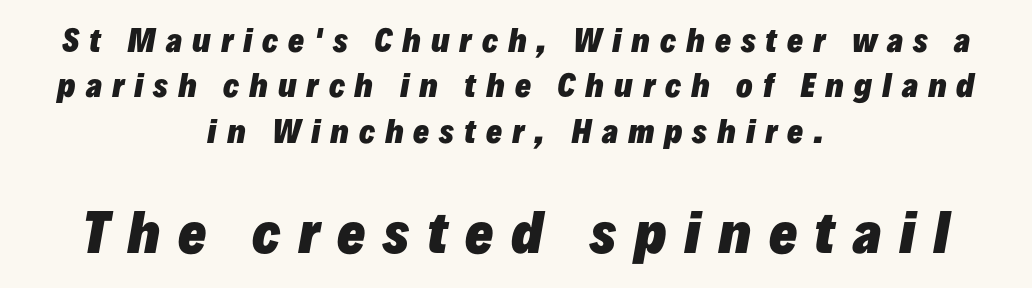
The image shows 53 px heavy type, italic (leaning right); set centered, normal line spacing (1.51x), unusually wide letter spacing (+0.33 em), not underlined; the second (bottom) block is 1.77x larger; low stroke contrast and a medium x-height.
